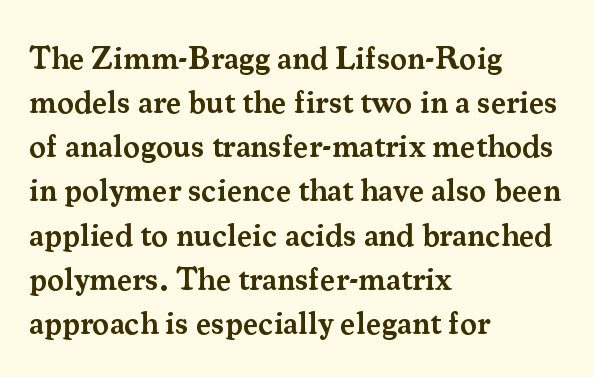
Tracking value appears to be zero — textbook default spacing. Every row of glyphs begins at an identical x-position on the left. This block has exactly the height ordinary leading produces. These lines are rendered in a variable-pitch font. The sample has been set in demibold, a notch under bold. Serif or sans? Serif — the stroke terminals have little feet.
